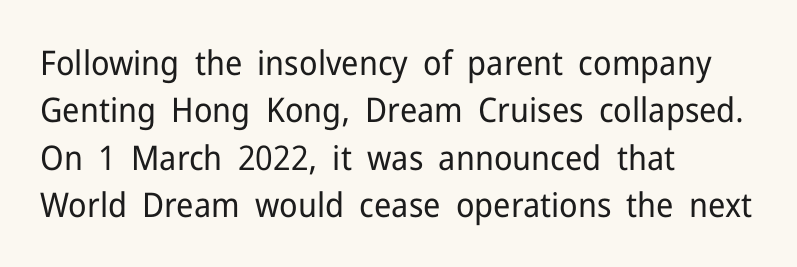
The glyphs in this specimen are sans serif. Rendered with straight, roman letterforms. Which margin do the lines hug? The left one — the right edge is uneven. Glance below the letters and you will spot only blank space.
